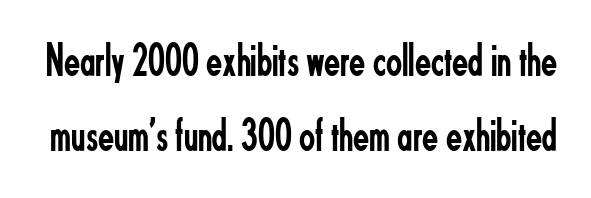
Q: Is the text bold? A: No.
Q: Is the text italic (slanted)? A: No, it is upright.
Q: Is the typeface a serif or a sans-serif typeface? A: Sans-serif.
Q: Is the text underlined? A: No.
Q: Is the spacing between letters normal or unusually wide? A: Normal.
Q: Is the spacing between lines tight, normal or loose? A: Normal.
Q: Width (condensed, normal, or wide)? A: Condensed.
Q: Stroke contrast? A: Low.
Q: x-height? A: Small.
Q: Monospaced? A: No.
